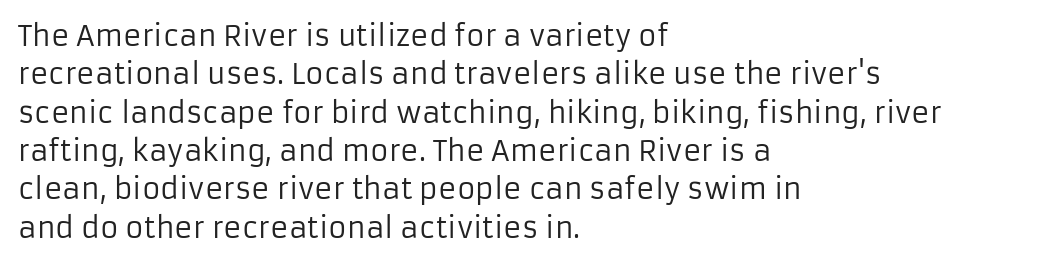
The image shows 28 px regular-weight sans-serif type, upright; set left-aligned, normal line spacing (1.37x), normal letter spacing, not underlined; low stroke contrast and a medium x-height.
